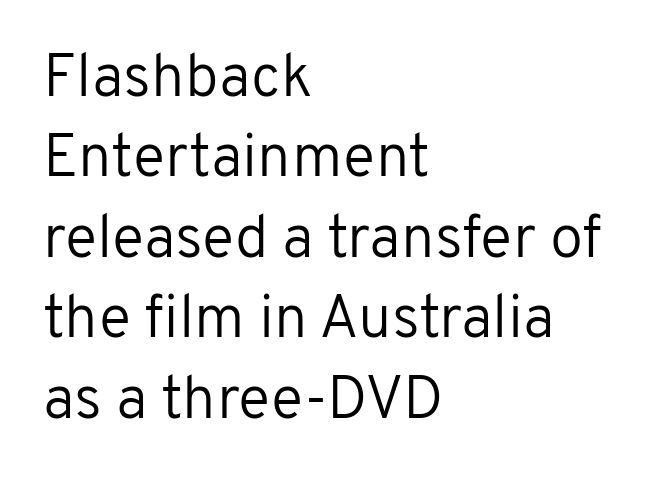
Is this a fixed-width face? No — the glyphs have proportional, varying widths. Does the copy run flush right? No — it runs flush left. The line-height multiplier appears to be the usual default. Rule under the text: the space is simply empty. In terms of letterspacing, this is plain default setting.
